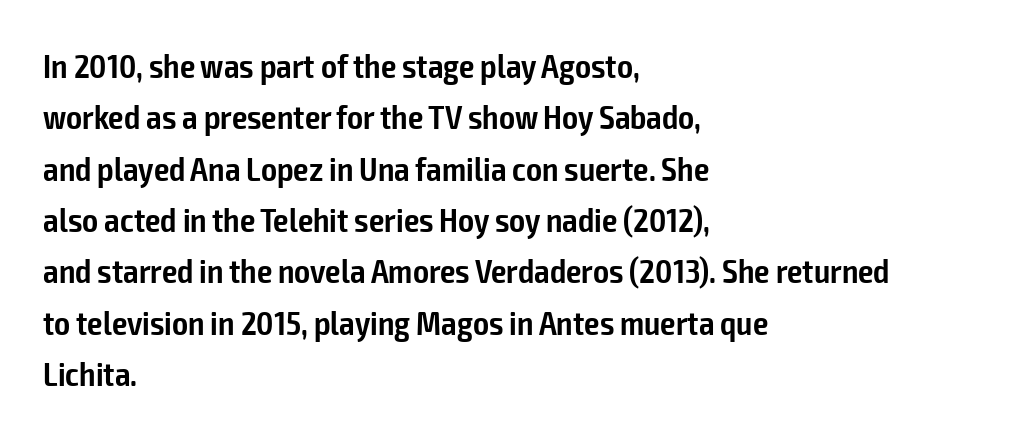
The image shows 34 px semibold, condensed sans-serif type, upright; set left-aligned, normal line spacing (1.51x), normal letter spacing, not underlined; low stroke contrast and a medium x-height.
